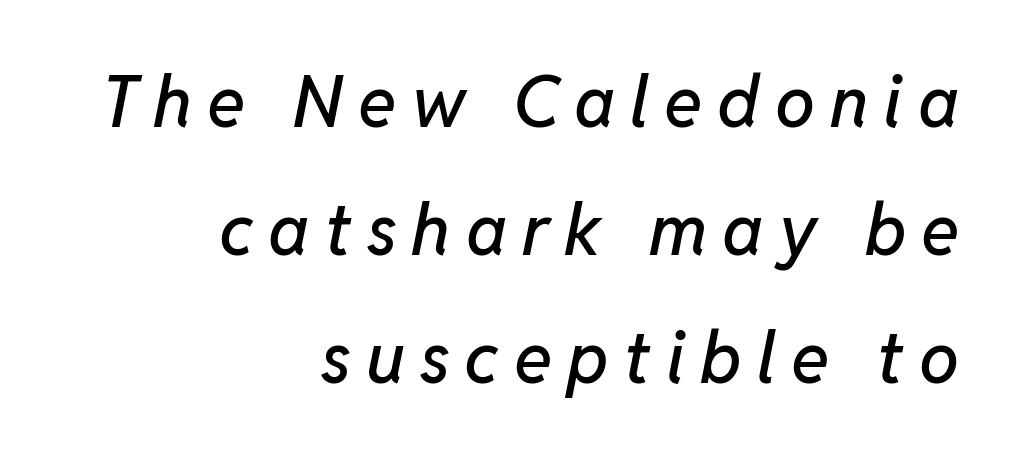
These lines were composed using italics. The passage shown is typed in a proportional face where columns would drift. Underlining? Definitely not there. In terms of letterspacing, this is a distinctly airy, spread setting. Leftover space on each line is placed entirely before the opening word.
